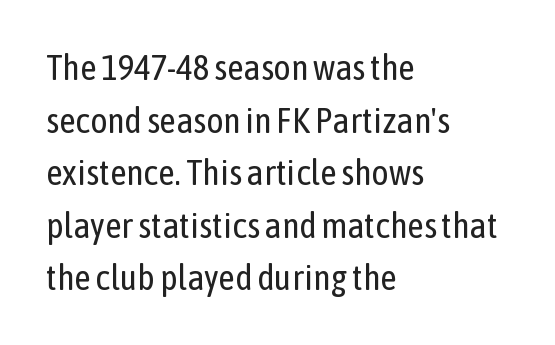
Q: Is the text bold? A: No.
Q: Is the text italic (slanted)? A: No, it is upright.
Q: Is the typeface a serif or a sans-serif typeface? A: Sans-serif.
Q: Is the text underlined? A: No.
Q: How is the paragraph aligned? A: Left-aligned.
Q: Is the spacing between letters normal or unusually wide? A: Normal.
Q: Is the spacing between lines tight, normal or loose? A: Normal.
Q: Width (condensed, normal, or wide)? A: Condensed.
Q: Stroke contrast? A: Low.
Q: x-height? A: Medium.
Q: Monospaced? A: No.
